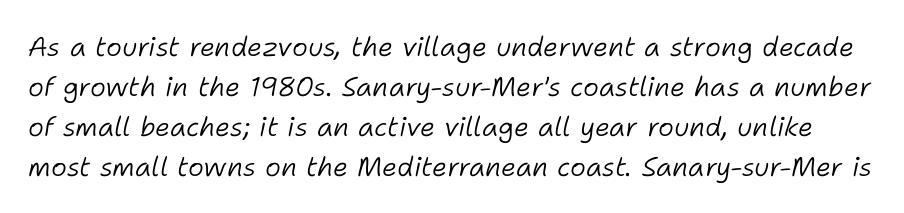
You can tell it's italic because the verticals aren't actually vertical. Anything drawn beneath the words? Only blank space. No heavy texture on the line: the type isn't bold. Standard letterfit; no display-style spreading of the glyphs. The passage shown stacks its lines at a standard gap.
